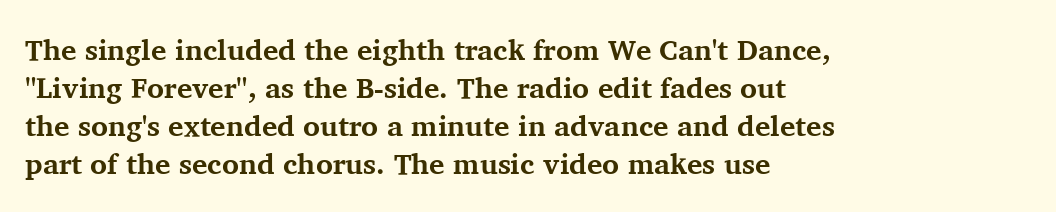
{"serif": "yes", "italic": "no", "bold": "yes", "weight": "bold", "width": "normal", "stroke_contrast": "medium", "x_height": "medium", "monospaced": "no", "underline": "no", "align": "left", "line_spacing": "normal", "line_spacing_ratio": 1.31, "letter_spacing": "normal", "letter_spacing_em": 0.0, "glyph_px": 29}
